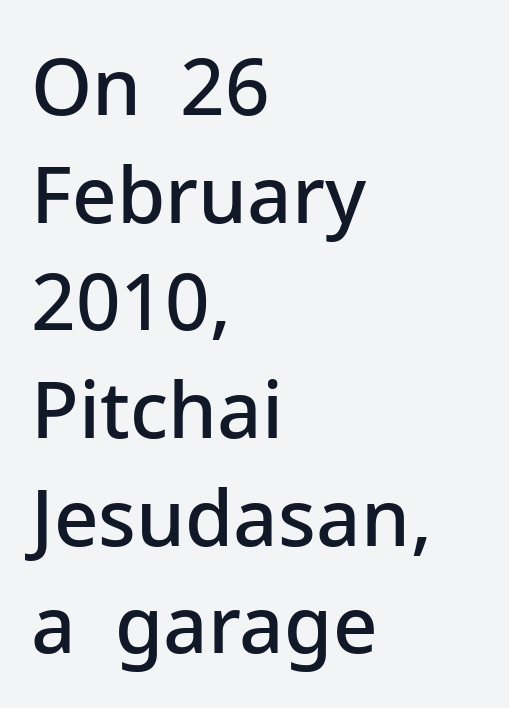
The image shows 78 px semibold sans-serif type, upright; set left-aligned, normal line spacing (1.38x), normal letter spacing, not underlined; low stroke contrast and a medium x-height.
